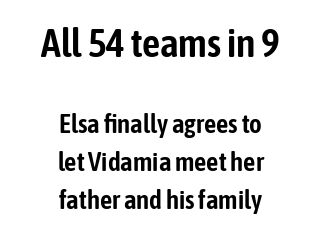
The strip under each line holds only bare page. These two chunks differ in scale, with the top chunk taking the larger measure. The font's upright variant was chosen for this text. Type style note: lacks serifs.
